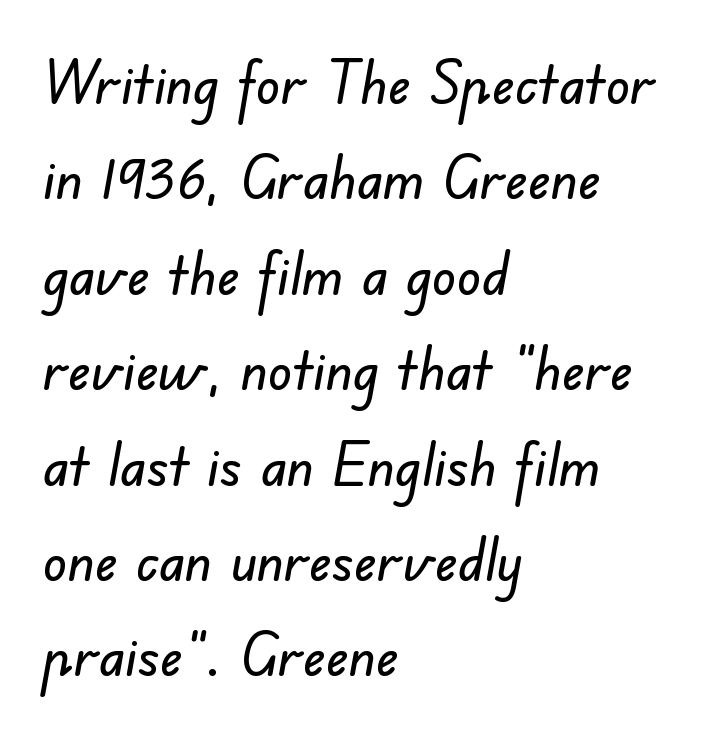
Vertically, the passage feels balanced, rows spaced as you'd expect. Spacing verdict: proportional, widths tailored to each character. The baseline area is clear. How are the letters spaced? Ordinarily, with no added tracking. Font category for this specimen: sans-serif. This sample is left-justified, so line endings fall wherever the words run out.
